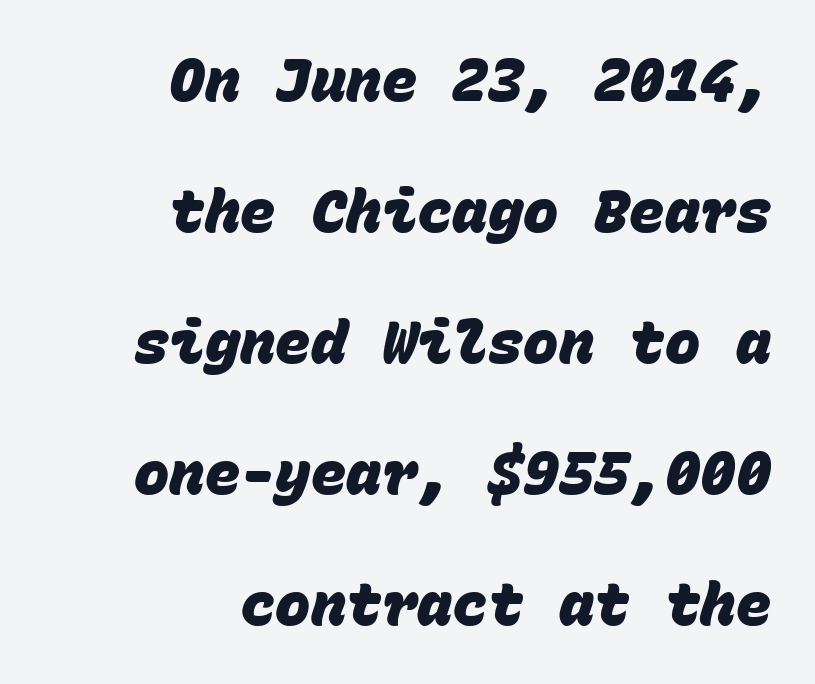
The letters are bold, with thick, heavy strokes. Note the uniform advance width — an 'i' takes as much space as an 'm'. The lines are quadded right. Is this a sans? Yes — the strokes have no serifs.
